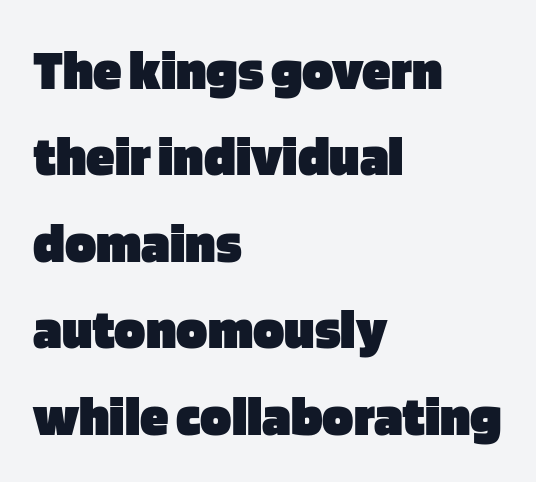
Q: Is the text bold? A: Yes.
Q: Is the text italic (slanted)? A: No, it is upright.
Q: Is the typeface a serif or a sans-serif typeface? A: Sans-serif.
Q: Is the text underlined? A: No.
Q: How is the paragraph aligned? A: Left-aligned.
Q: Is the spacing between letters normal or unusually wide? A: Normal.
Q: Is the spacing between lines tight, normal or loose? A: Normal.
Q: Width (condensed, normal, or wide)? A: Normal.
Q: Stroke contrast? A: Low.
Q: x-height? A: Large.
Q: Monospaced? A: No.
